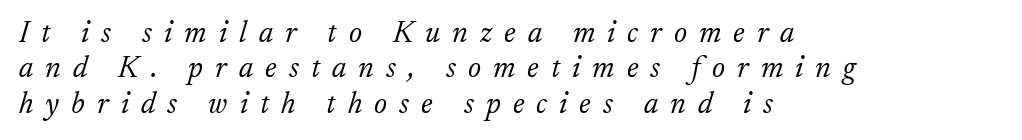
Q: Is the text bold? A: No.
Q: Is the text italic (slanted)? A: Yes, it leans right by about 17 degrees.
Q: Is the typeface a serif or a sans-serif typeface? A: Serif.
Q: Is the text underlined? A: No.
Q: How is the paragraph aligned? A: Left-aligned.
Q: Is the spacing between letters normal or unusually wide? A: Unusually wide.
Q: Width (condensed, normal, or wide)? A: Normal.
Q: Stroke contrast? A: Low.
Q: x-height? A: Small.
Q: Monospaced? A: No.
